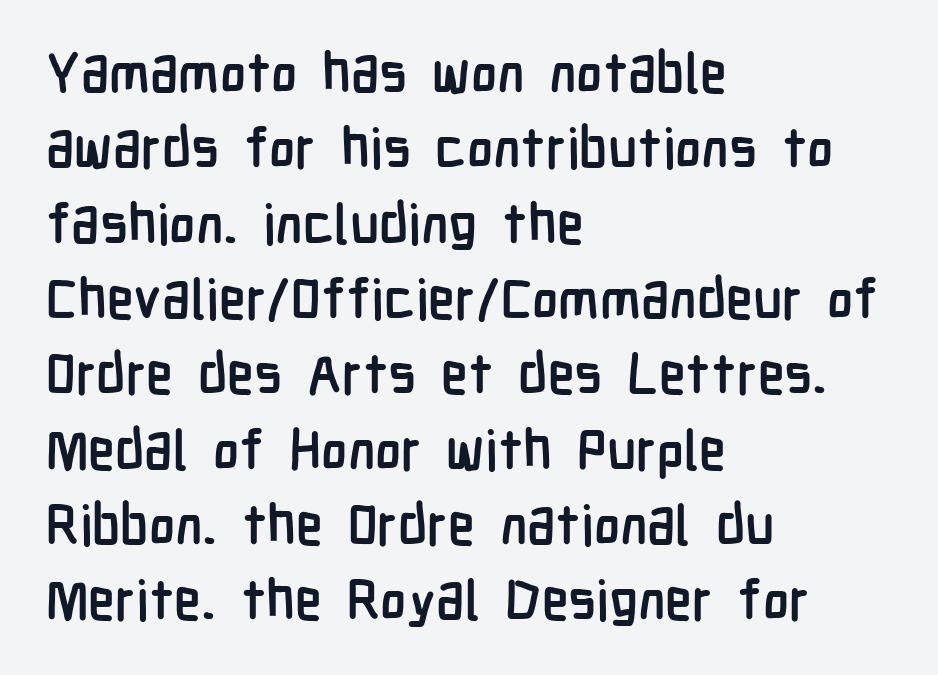
{"serif": "no", "italic": "no", "bold": "yes", "weight": "semibold", "width": "condensed", "stroke_contrast": "low", "x_height": "medium", "monospaced": "no", "underline": "no", "align": "left", "line_spacing": "normal", "line_spacing_ratio": 1.37, "letter_spacing": "normal", "letter_spacing_em": 0.0, "glyph_px": 55}
